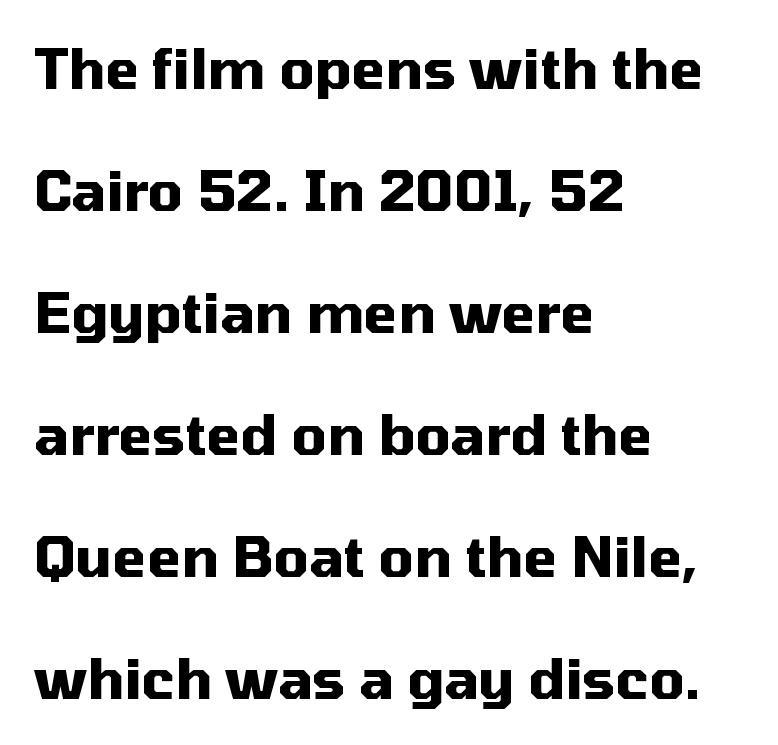
Q: Is the text bold? A: Yes.
Q: Is the text italic (slanted)? A: No, it is upright.
Q: Is the typeface a serif or a sans-serif typeface? A: Sans-serif.
Q: Is the text underlined? A: No.
Q: How is the paragraph aligned? A: Left-aligned.
Q: Is the spacing between letters normal or unusually wide? A: Normal.
Q: Is the spacing between lines tight, normal or loose? A: Loose.
Q: Width (condensed, normal, or wide)? A: Normal.
Q: Stroke contrast? A: Medium.
Q: x-height? A: Medium.
Q: Monospaced? A: No.
